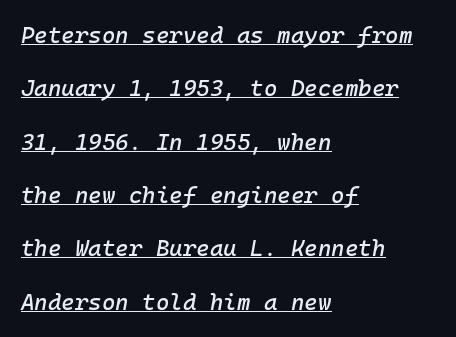
The type is set solid horizontally, with unmodified tracking. This sample carries an underscore along the baseline area. One glance says open: line gaps are wider than usual. Does the lettering tilt? It does — this is italic.
